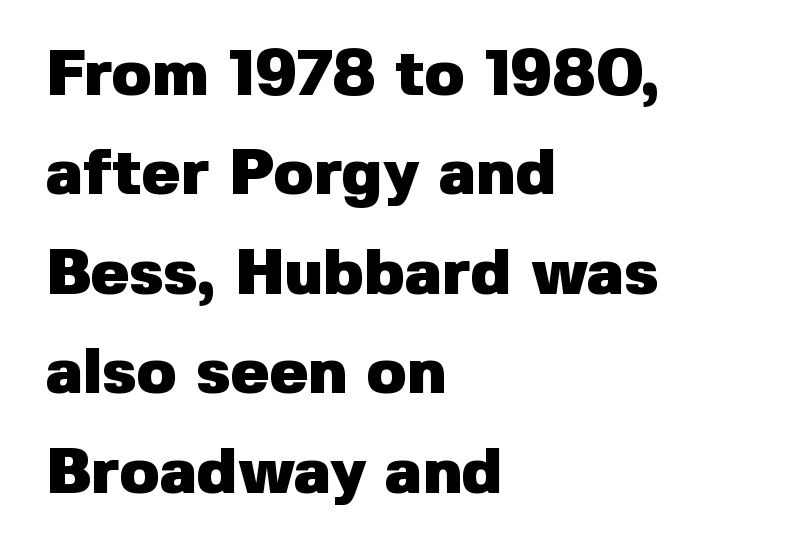
Q: Is the text bold? A: Yes.
Q: Is the text italic (slanted)? A: No, it is upright.
Q: Is the typeface a serif or a sans-serif typeface? A: Sans-serif.
Q: Is the text underlined? A: No.
Q: How is the paragraph aligned? A: Left-aligned.
Q: Is the spacing between letters normal or unusually wide? A: Normal.
Q: Is the spacing between lines tight, normal or loose? A: Normal.
Q: Width (condensed, normal, or wide)? A: Normal.
Q: Stroke contrast? A: Low.
Q: x-height? A: Medium.
Q: Monospaced? A: No.
